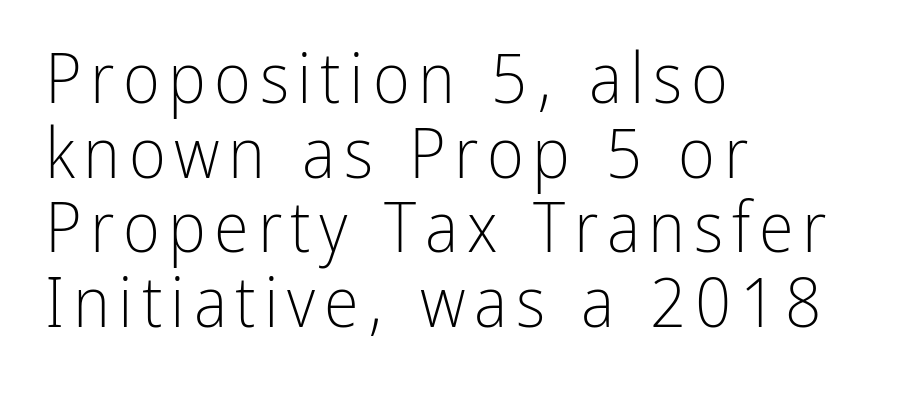
The image shows 71 px light, condensed sans-serif type, upright; set left-aligned, tight line spacing (1.05x), not underlined; low stroke contrast and a medium x-height.
